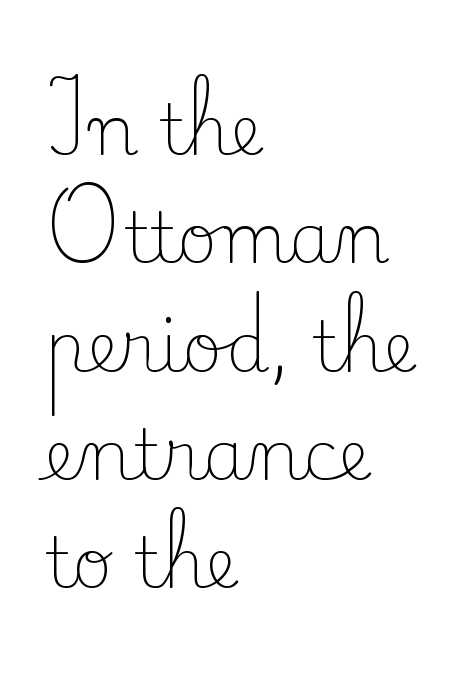
{"serif": "yes", "italic": "no", "bold": "no", "weight": "light", "width": "normal", "stroke_contrast": "low", "x_height": "small", "monospaced": "no", "underline": "no", "align": "left", "line_spacing": "normal", "line_spacing_ratio": 1.57, "letter_spacing": "normal", "letter_spacing_em": 0.0, "glyph_px": 69}
